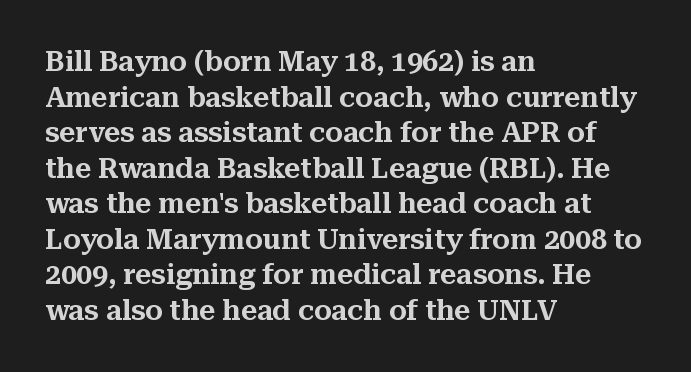
The image shows 28 px serif type, upright; set left-aligned, normal line spacing (1.27x), normal letter spacing, not underlined; medium stroke contrast and a medium x-height.
